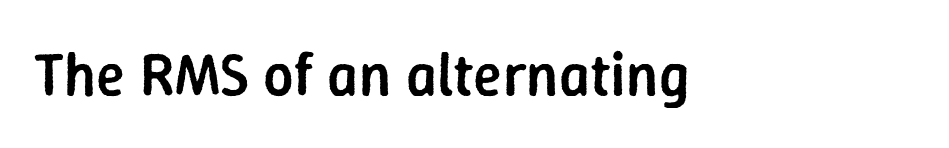
Caption: semibold face, moderately heavy strokes. The strip under each line holds only bare page. Serifs: no, the terminals of the letterforms are clean. The lettering holds an erect, upright posture throughout. A classic flush-left, rag-right setting is used for this passage.
